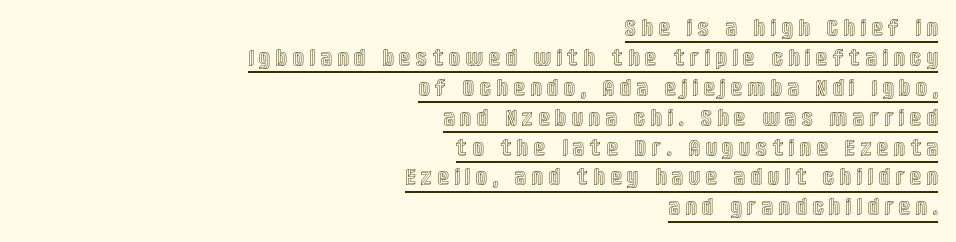
The image shows 23 px text type, upright; set right-aligned, normal line spacing (1.3x), unusually wide letter spacing (+0.3 em), underlined.
